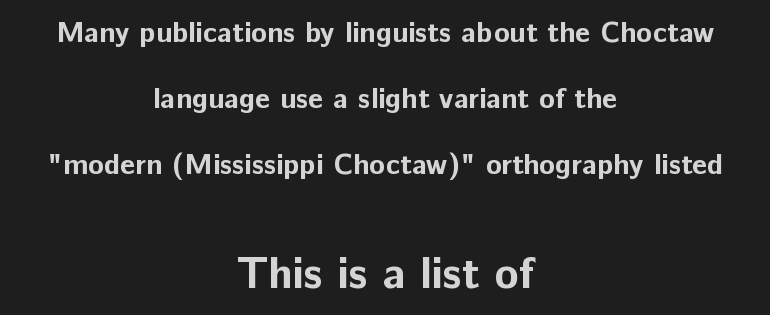
The image shows 44 px bold sans-serif type, upright; set centered, loose line spacing (2.28x), normal letter spacing, not underlined; the second (bottom) block is 1.52x larger; low stroke contrast and a medium x-height.
